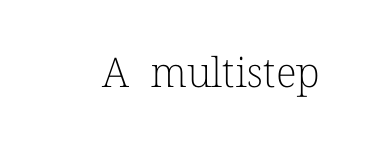
{"serif": "yes", "italic": "no", "bold": "no", "weight": "light", "width": "normal", "stroke_contrast": "low", "x_height": "medium", "monospaced": "no", "underline": "no", "letter_spacing": "normal", "letter_spacing_em": 0.0, "glyph_px": 41}
